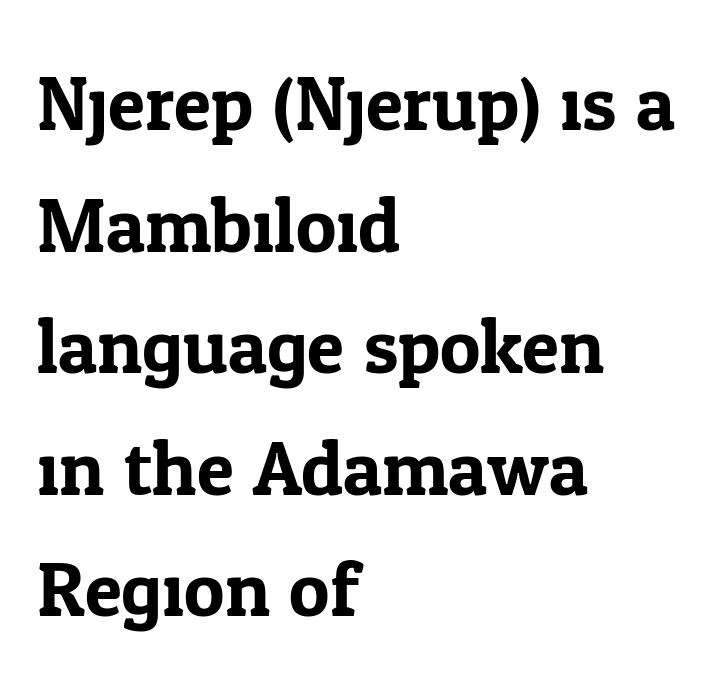
Nothing unusual about the tracking: characters are spaced as the font intends. Descenders hang freely into open space. The lettering holds an erect, upright posture throughout. Do the characters align in a grid? No, the font is proportional. Left-aligned paragraph, ragged on the right.
